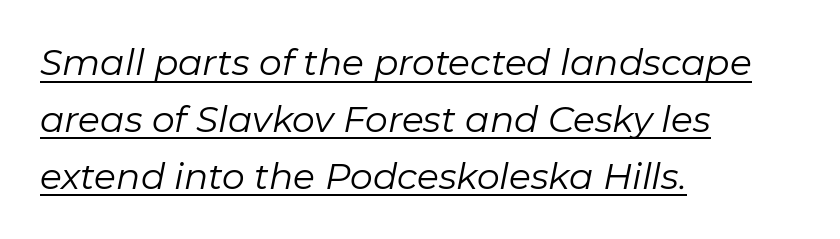
{"italic": "yes", "lean": "right", "slant_degrees": 11, "bold": "no", "weight": "regular", "width": "normal", "stroke_contrast": "low", "x_height": "medium", "monospaced": "no", "underline": "yes", "align": "left", "line_spacing": "normal", "line_spacing_ratio": 1.58, "letter_spacing": "normal", "letter_spacing_em": 0.0, "glyph_px": 36}
